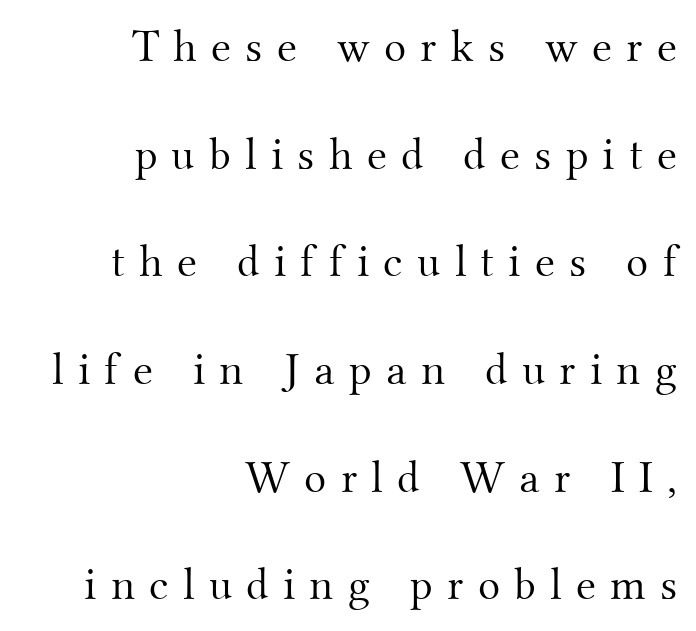
How are the letters spaced? Widely, with obvious added tracking. Spacing verdict: proportional, widths tailored to each character. A roman cut, with each character standing at attention. No word sits above an underline.
